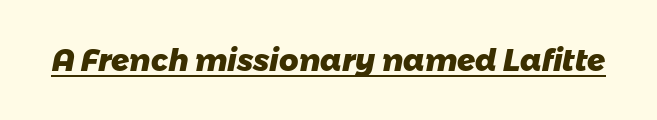
The image shows 30 px heavy sans-serif type; set normal letter spacing, underlined; low stroke contrast and a medium x-height.
